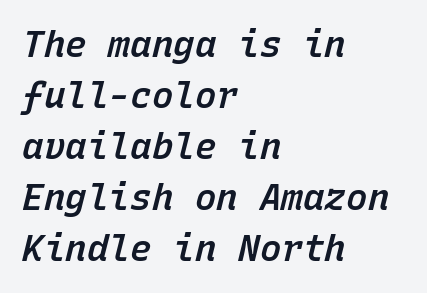
Emphasis by weight is partial: semibold. The type is set solid horizontally, with unmodified tracking. These lines are rendered in a fixed-pitch font. Horizontal alignment here is leftward, the default for most running prose. The lettering tilts uniformly, giving the passage an italic look.
